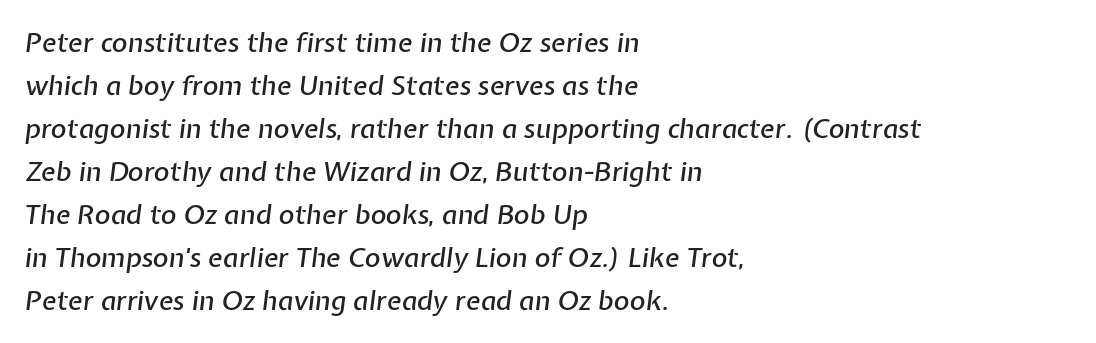
Q: Is the text italic (slanted)? A: Yes, it leans right by about 7 degrees.
Q: Is the text underlined? A: No.
Q: How is the paragraph aligned? A: Left-aligned.
Q: Is the spacing between letters normal or unusually wide? A: Normal.
Q: Is the spacing between lines tight, normal or loose? A: Normal.
